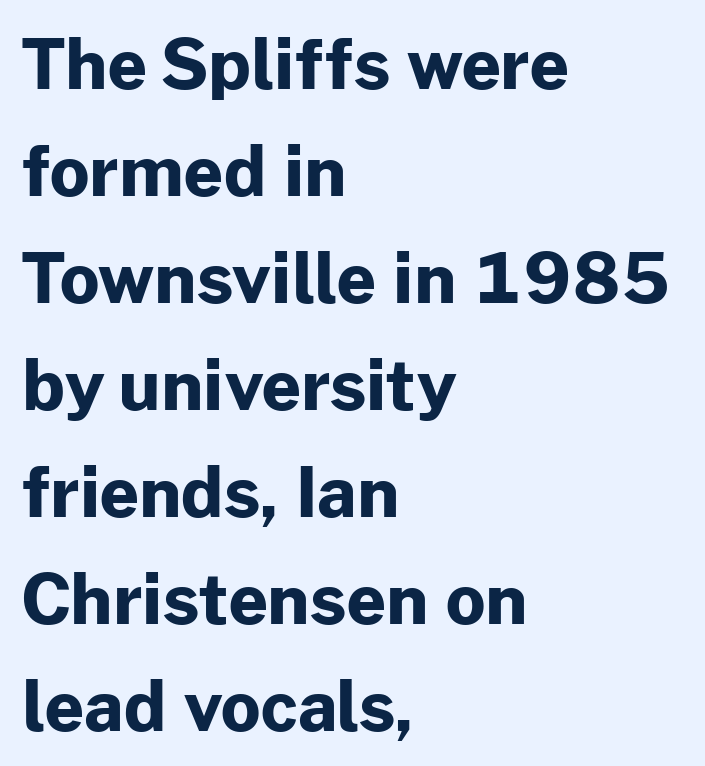
{"serif": "no", "italic": "no", "bold": "yes", "weight": "bold", "width": "normal", "stroke_contrast": "low", "x_height": "medium", "monospaced": "no", "underline": "no", "align": "left", "line_spacing": "normal", "line_spacing_ratio": 1.55, "letter_spacing": "normal", "letter_spacing_em": 0.0, "glyph_px": 69}
